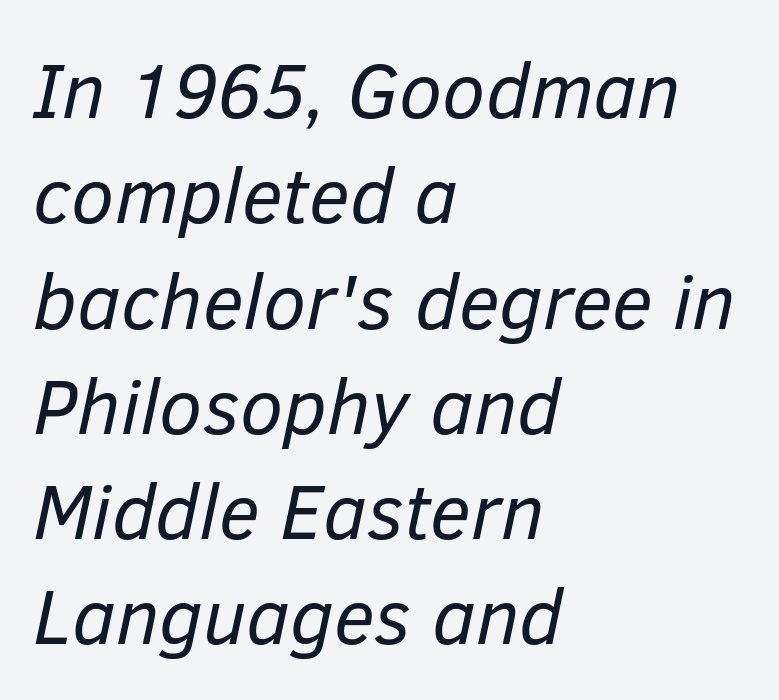
The weight would be labelled regular, book, light, or lighter still. Line starts are locked; line ends wander. The letterforms sit shoulder to shoulder at normal distance. How would I describe the line gaps? Plain and ordinary. An italicized treatment has been applied to the whole sample.
